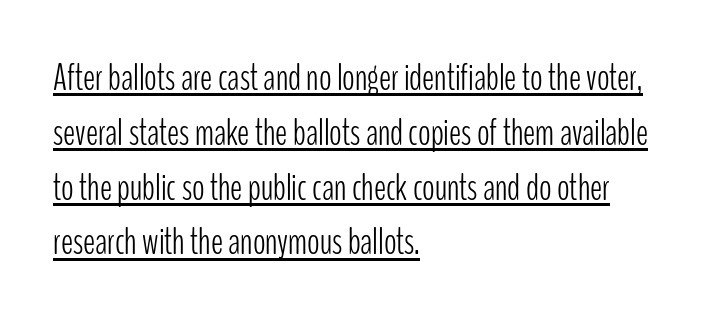
This sample uses plain, unmodified letter spacing. Underlining? Definitely there. Reading down the block, your eye returns to a fixed left position each line. No chunkiness to these letters — they're not bold.
